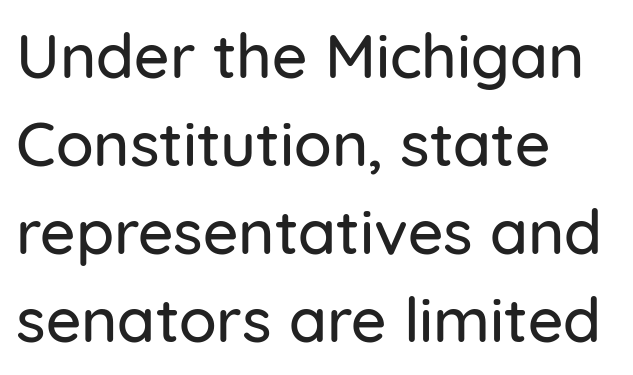
{"serif": "no", "italic": "no", "width": "normal", "stroke_contrast": "low", "x_height": "medium", "monospaced": "no", "underline": "no", "align": "left", "line_spacing": "normal", "line_spacing_ratio": 1.42, "letter_spacing": "normal", "letter_spacing_em": 0.0, "glyph_px": 62}
